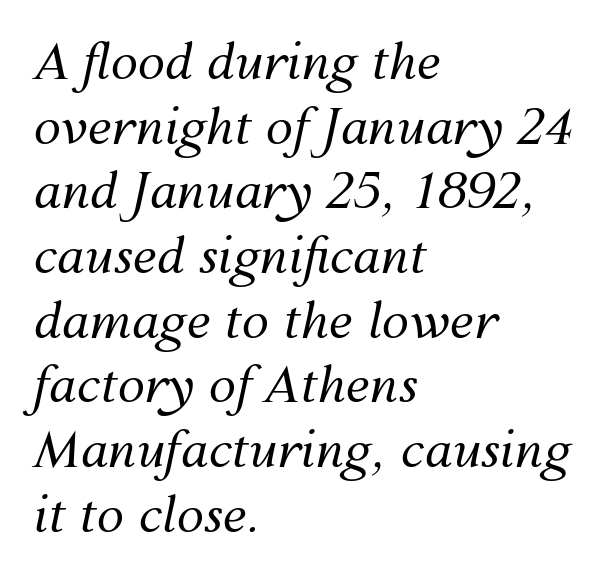
Students, note that the glyphs here touch the page at normal intervals. Would a proofreader flag this as italicized? Yes. The rag falls on the right side of this text block. Check the space under the baseline: it is left empty.
